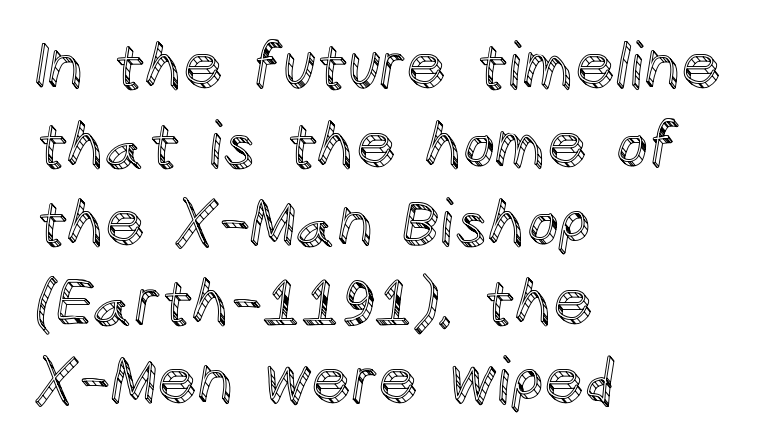
The image shows 63 px text type; set left-aligned, normal line spacing (1.25x), normal letter spacing, not underlined; a large x-height.
